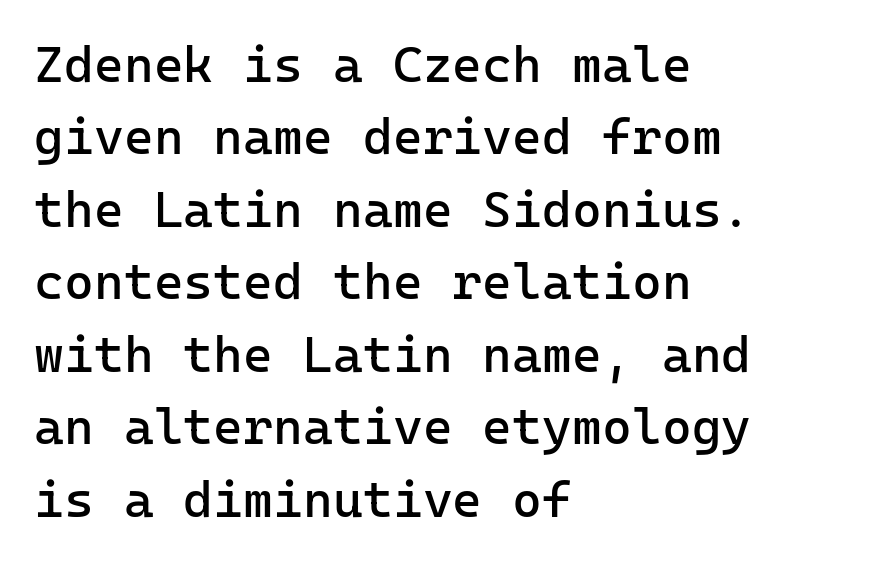
The image shows 51 px regular-weight sans-serif type, upright; set left-aligned, normal line spacing (1.42x), normal letter spacing, not underlined; low stroke contrast and a medium x-height.
